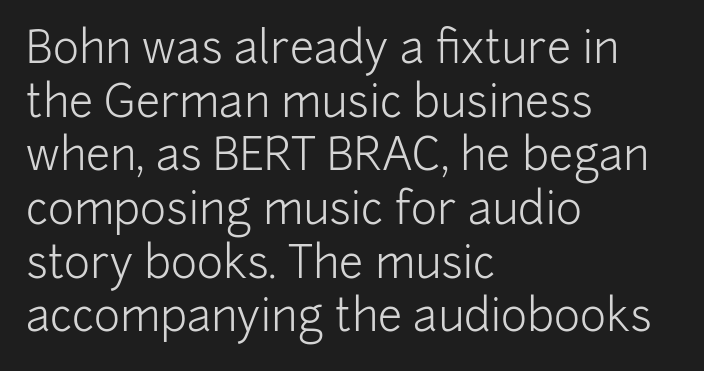
Q: Is the text bold? A: No.
Q: Is the text italic (slanted)? A: No, it is upright.
Q: Is the typeface a serif or a sans-serif typeface? A: Sans-serif.
Q: Is the text underlined? A: No.
Q: How is the paragraph aligned? A: Left-aligned.
Q: Is the spacing between letters normal or unusually wide? A: Normal.
Q: Width (condensed, normal, or wide)? A: Normal.
Q: Stroke contrast? A: Low.
Q: x-height? A: Medium.
Q: Monospaced? A: No.
